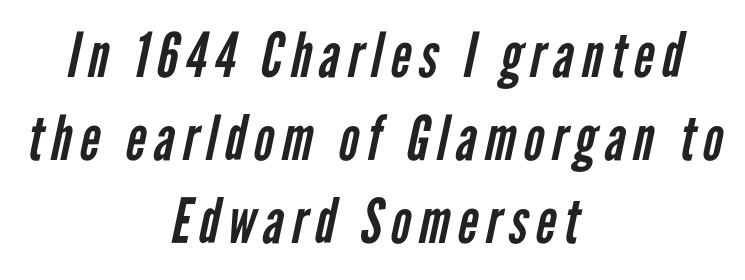
{"serif": "no", "bold": "no", "weight": "regular", "width": "condensed", "stroke_contrast": "low", "x_height": "medium", "monospaced": "no", "underline": "no", "align": "center", "line_spacing": "normal", "line_spacing_ratio": 1.34, "glyph_px": 62}
